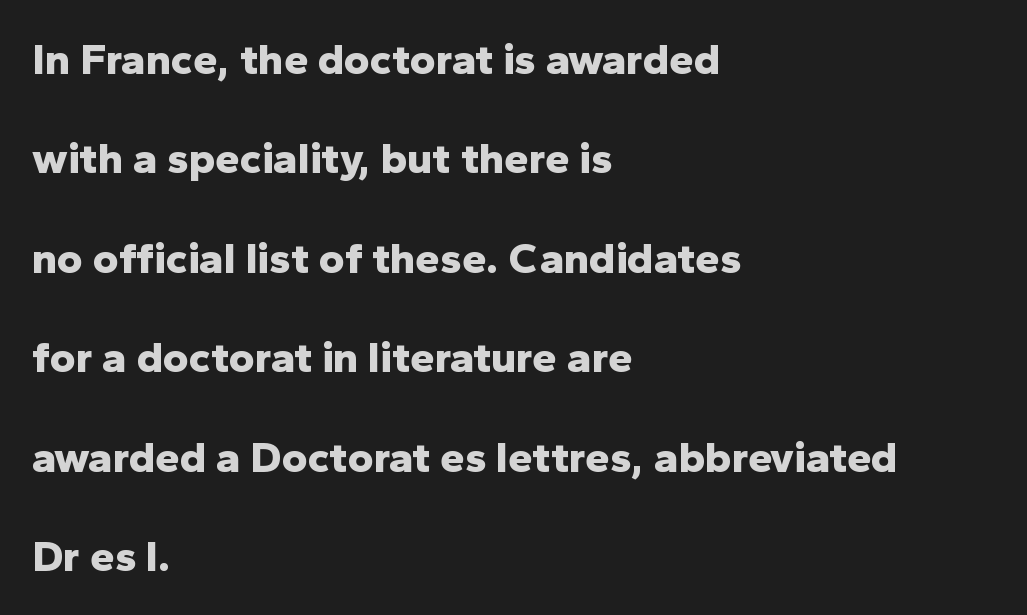
{"serif": "no", "italic": "no", "bold": "yes", "weight": "bold", "width": "normal", "stroke_contrast": "low", "x_height": "medium", "monospaced": "no", "underline": "no", "align": "left", "line_spacing": "loose", "line_spacing_ratio": 2.26, "letter_spacing": "normal", "letter_spacing_em": 0.0, "glyph_px": 44}
